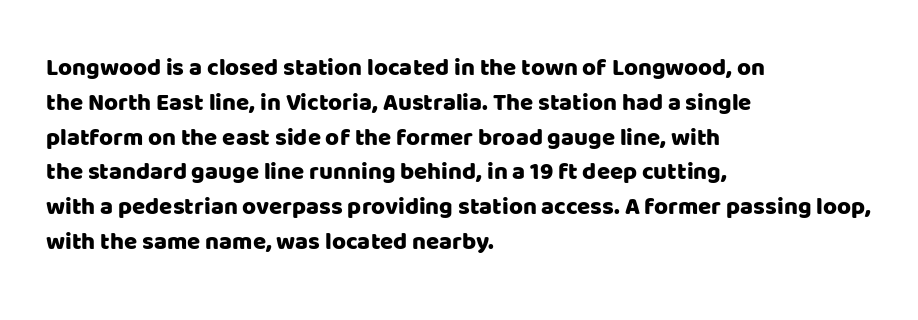
This sample keeps an unexceptional amount of space between lines. These lines keep a tight, regular rhythm from letter to letter. Every stem runs plumb, perpendicular to the baseline. Reading down the block, your eye returns to a fixed left position each line. The string is rendered with underlining switched off.
